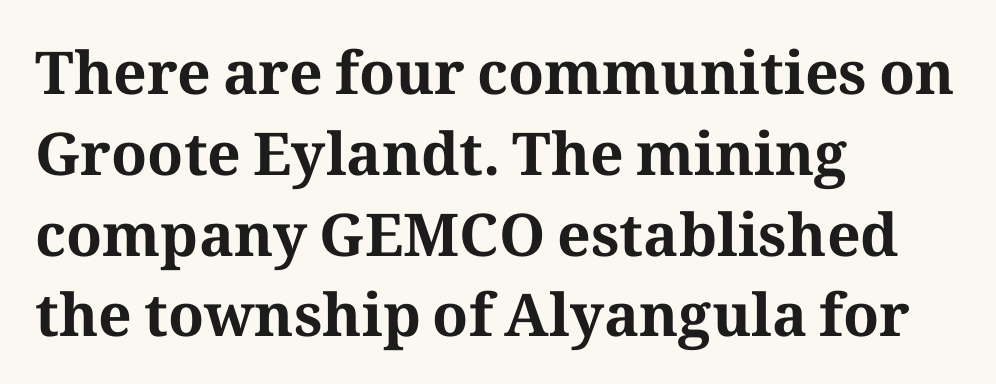
The image shows 59 px bold serif type, upright; set left-aligned, normal line spacing (1.37x), normal letter spacing, not underlined; medium stroke contrast and a medium x-height.
